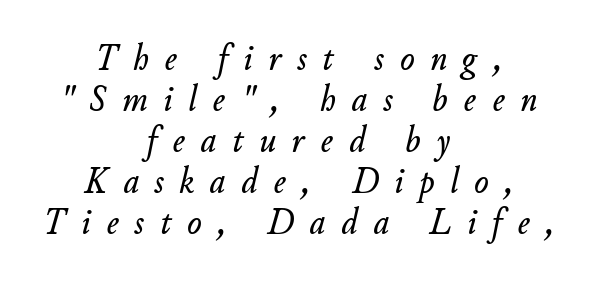
Any mark beneath the type? The region is blank. These lines are rendered in a variable-pitch font. The lettering tilts uniformly, giving the passage an italic look. What's the leading like? Squeezed, with rows nearly overlapping. There is plenty of visible air inserted between adjacent glyphs. The text block is weighted toward neither margin, spreading evenly from the middle.
